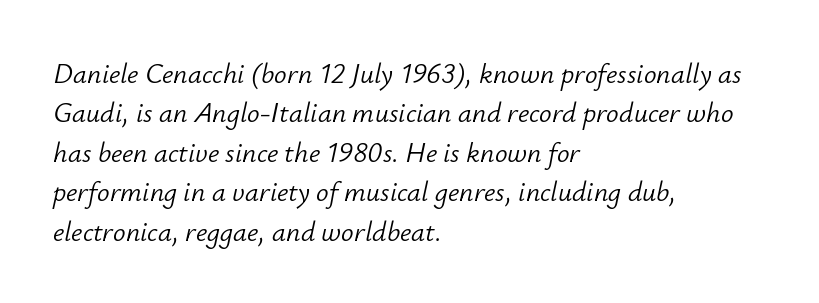
Q: Is the text bold? A: No.
Q: Is the text italic (slanted)? A: Yes, it leans right by about 12 degrees.
Q: Is the text underlined? A: No.
Q: How is the paragraph aligned? A: Left-aligned.
Q: Is the spacing between letters normal or unusually wide? A: Normal.
Q: Is the spacing between lines tight, normal or loose? A: Normal.
Q: Width (condensed, normal, or wide)? A: Normal.
Q: Stroke contrast? A: Low.
Q: x-height? A: Small.
Q: Monospaced? A: No.
